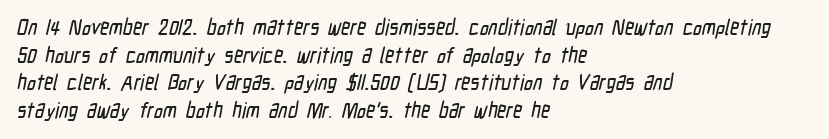
Q: Is the text underlined? A: No.
Q: How is the paragraph aligned? A: Left-aligned.
Q: Is the spacing between letters normal or unusually wide? A: Normal.
Q: Is the spacing between lines tight, normal or loose? A: Normal.
